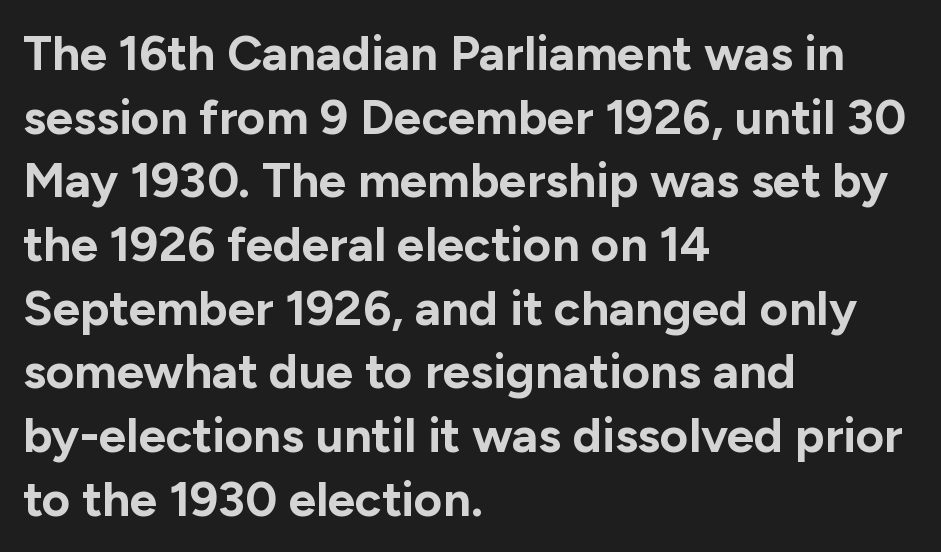
The image shows 49 px bold sans-serif type, upright; set left-aligned, normal line spacing (1.3x), normal letter spacing, not underlined; low stroke contrast and a medium x-height.
